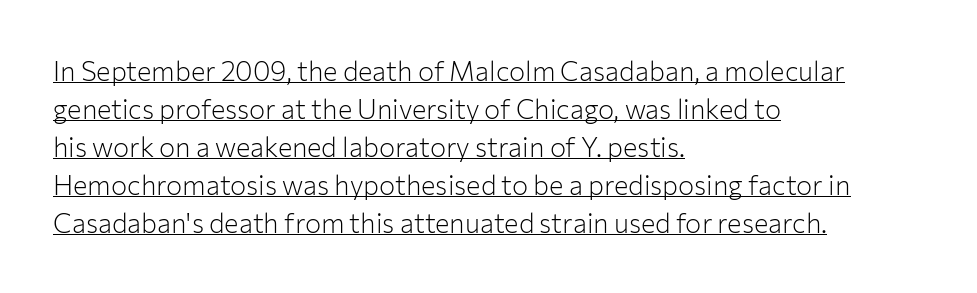
{"italic": "no", "bold": "no", "underline": "yes", "align": "left", "line_spacing": "normal", "line_spacing_ratio": 1.41, "letter_spacing": "normal", "letter_spacing_em": 0.0, "glyph_px": 27}
